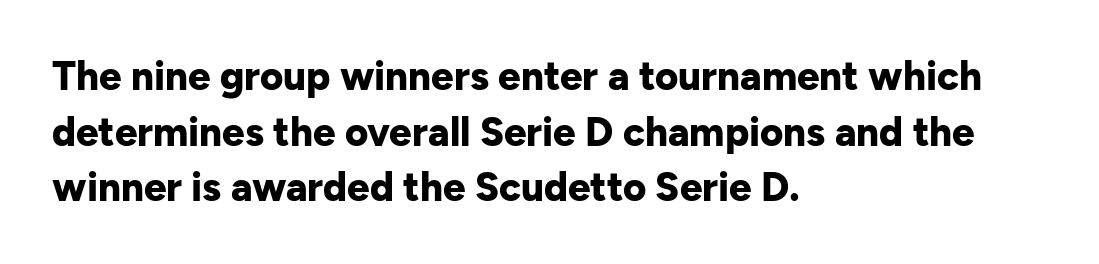
{"serif": "no", "italic": "no", "bold": "yes", "weight": "bold", "width": "normal", "stroke_contrast": "low", "x_height": "medium", "monospaced": "no", "underline": "no", "align": "left", "line_spacing": "normal", "line_spacing_ratio": 1.39, "letter_spacing": "normal", "letter_spacing_em": 0.0, "glyph_px": 40}
